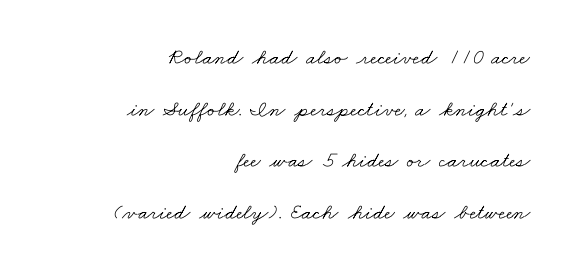
{"bold": "no", "underline": "no", "align": "right", "line_spacing": "loose", "line_spacing_ratio": 2.35, "letter_spacing": "normal", "letter_spacing_em": 0.0, "glyph_px": 22}
